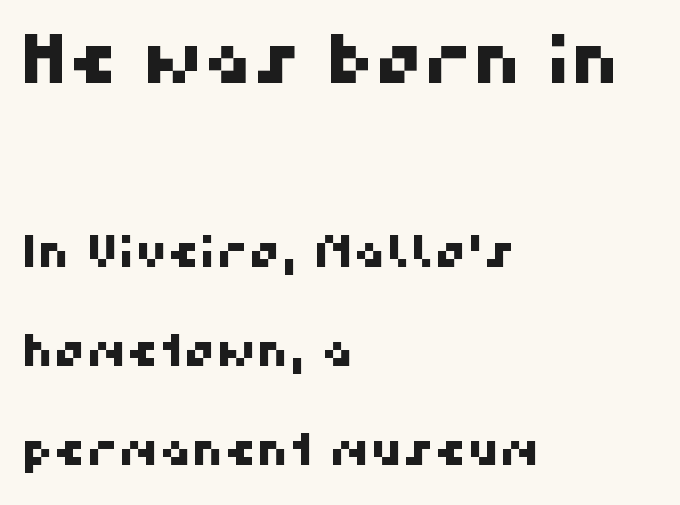
{"serif": "no", "width": "normal", "stroke_contrast": "high", "x_height": "medium", "monospaced": "no", "underline": "no", "align": "left", "line_spacing": "loose", "line_spacing_ratio": 2.2, "letter_spacing": "normal", "letter_spacing_em": 0.0, "larger_block": "first", "size_ratio": 1.51, "glyph_px": 68}
